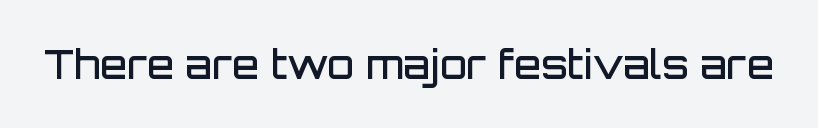
The image shows 39 px semibold sans-serif type, upright; set normal letter spacing, not underlined; low stroke contrast and a large x-height.
